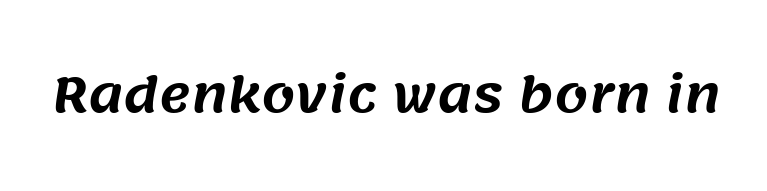
{"serif": "no", "width": "normal", "stroke_contrast": "medium", "x_height": "large", "monospaced": "no", "underline": "no", "letter_spacing": "normal", "letter_spacing_em": 0.0, "glyph_px": 48}
